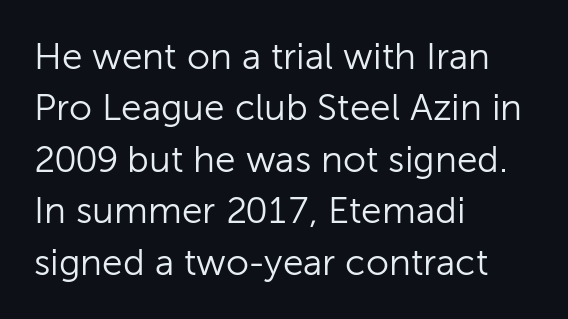
{"serif": "no", "italic": "no", "bold": "no", "weight": "light", "width": "normal", "stroke_contrast": "low", "x_height": "medium", "monospaced": "no", "underline": "no", "align": "left", "line_spacing": "normal", "line_spacing_ratio": 1.39, "letter_spacing": "normal", "letter_spacing_em": 0.0, "glyph_px": 37}
